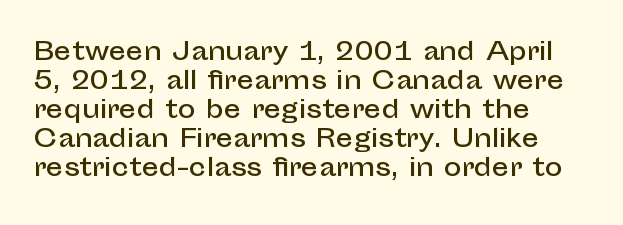
The image shows 24 px text type, upright; set left-aligned, line spacing 1.21x, normal letter spacing, not underlined.
